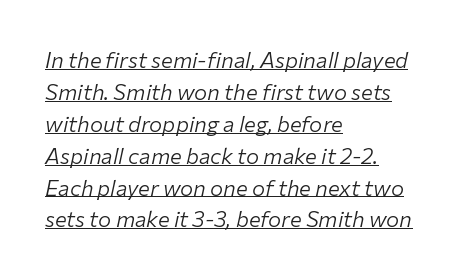
Q: Is the text bold? A: No.
Q: Is the text italic (slanted)? A: Yes, it leans right by about 12 degrees.
Q: Is the text underlined? A: Yes.
Q: How is the paragraph aligned? A: Left-aligned.
Q: Is the spacing between letters normal or unusually wide? A: Normal.
Q: Is the spacing between lines tight, normal or loose? A: Normal.
